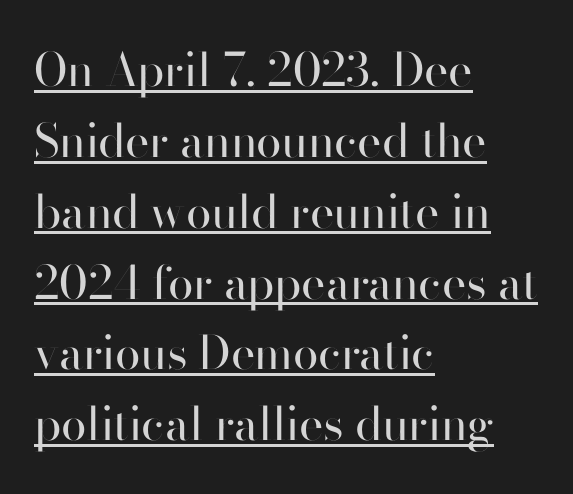
{"serif": "no", "italic": "no", "bold": "no", "weight": "regular", "width": "normal", "stroke_contrast": "high", "x_height": "small", "monospaced": "no", "underline": "yes", "align": "left", "line_spacing": "normal", "line_spacing_ratio": 1.54, "letter_spacing": "normal", "letter_spacing_em": 0.0, "glyph_px": 46}
